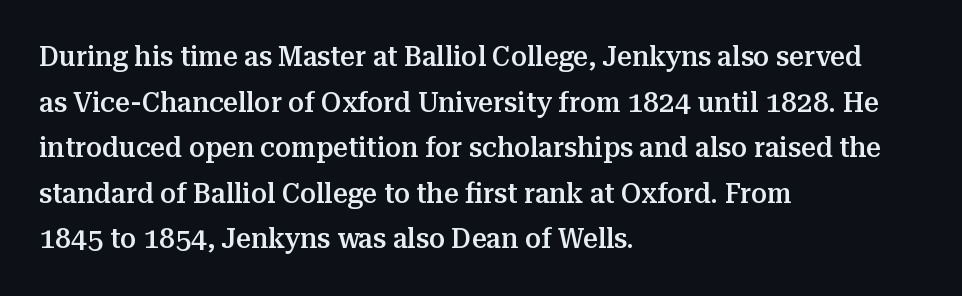
{"serif": "yes", "italic": "no", "bold": "semi", "weight": "semibold", "width": "normal", "stroke_contrast": "medium", "x_height": "medium", "monospaced": "no", "underline": "no", "align": "left", "line_spacing": "normal", "line_spacing_ratio": 1.57, "letter_spacing": "normal", "letter_spacing_em": 0.0, "glyph_px": 29}
